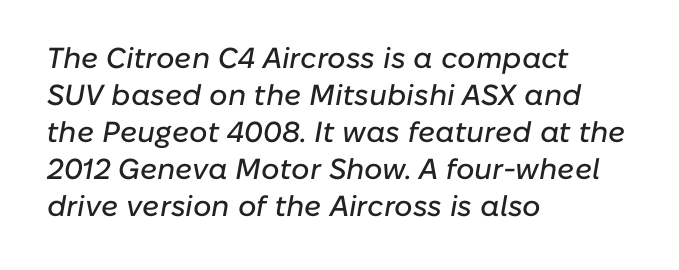
Q: Is the text italic (slanted)? A: Yes, it leans right by about 10 degrees.
Q: Is the text underlined? A: No.
Q: How is the paragraph aligned? A: Left-aligned.
Q: Is the spacing between letters normal or unusually wide? A: Normal.
Q: Is the spacing between lines tight, normal or loose? A: Normal.
Q: Width (condensed, normal, or wide)? A: Normal.
Q: Stroke contrast? A: Low.
Q: x-height? A: Medium.
Q: Monospaced? A: No.
